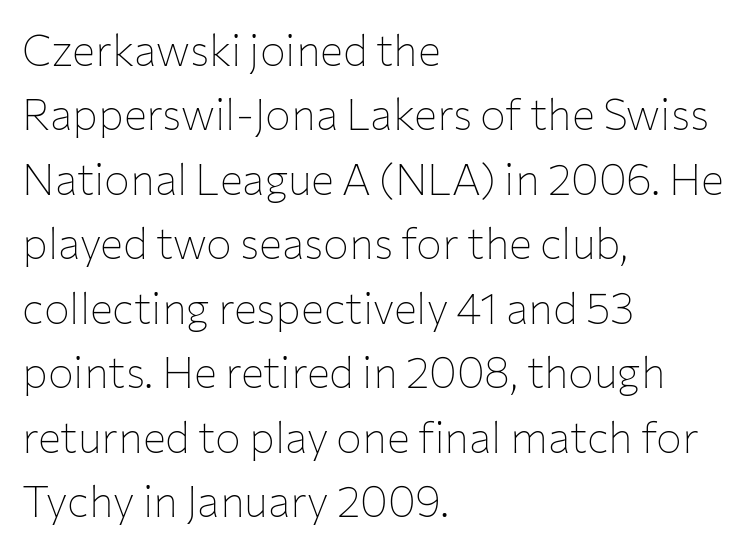
Visually the block forms a straight wall on the left and a jagged coastline on the right. This rendering features lettering with no underline. Weight class: somewhere from thin through regular. Is there much room between lines? A standard amount, neither cramped nor airy.
